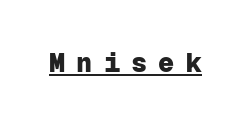
You can tell it's not italic because the verticals are truly vertical. Compared with typical body copy, the letter spacing here is much looser. Decoration check: the copy is underlined. Plenty of ink on the page — the face is bold.
